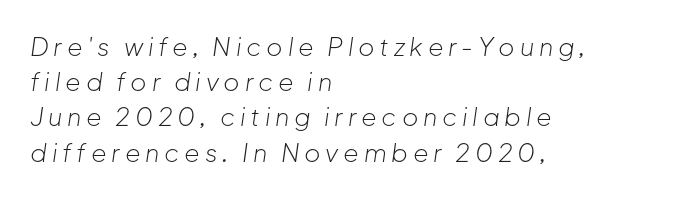
{"italic": "yes", "lean": "right", "slant_degrees": 8, "bold": "no", "underline": "no", "align": "left", "line_spacing": "normal", "line_spacing_ratio": 1.41, "glyph_px": 25}
